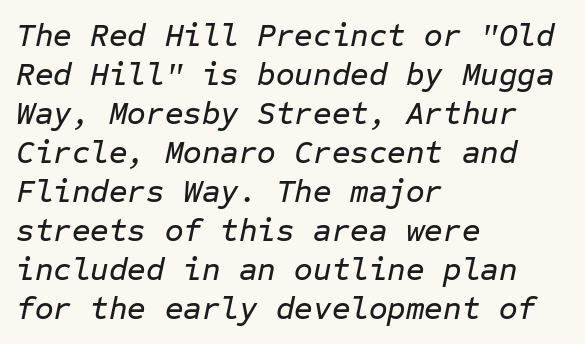
The image shows 32 px text type, italic (leaning right), monospaced; set left-aligned, line spacing 1.22x, normal letter spacing, not underlined; low stroke contrast and a medium x-height.
